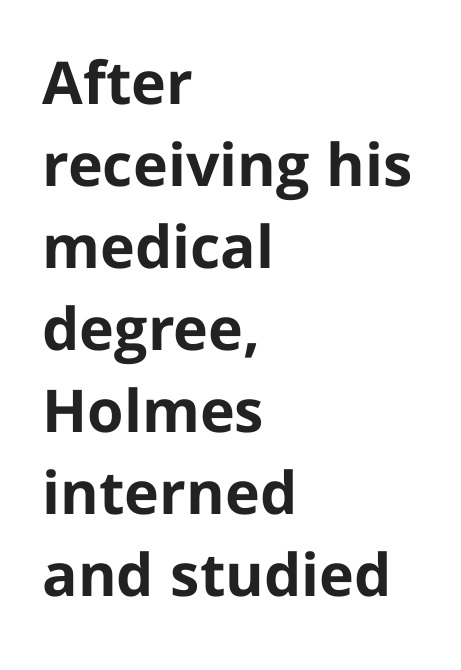
{"serif": "no", "italic": "no", "bold": "yes", "weight": "bold", "width": "normal", "stroke_contrast": "low", "x_height": "medium", "monospaced": "no", "underline": "no", "align": "left", "line_spacing": "normal", "line_spacing_ratio": 1.39, "letter_spacing": "normal", "letter_spacing_em": 0.0, "glyph_px": 59}
